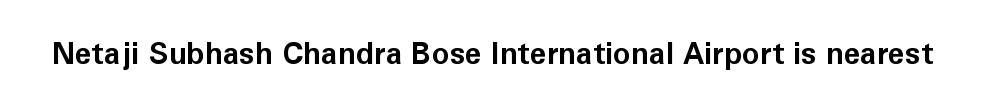
The image shows 30 px bold sans-serif type, upright; set normal letter spacing, not underlined; low stroke contrast and a medium x-height.
